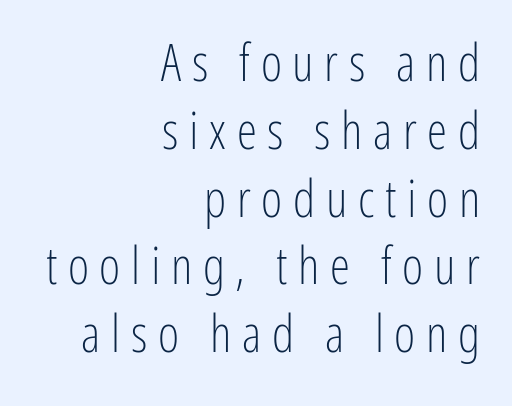
The image shows 51 px light, condensed sans-serif type, upright; set right-aligned, normal line spacing (1.33x), unusually wide letter spacing (+0.21 em), not underlined; low stroke contrast and a medium x-height.
